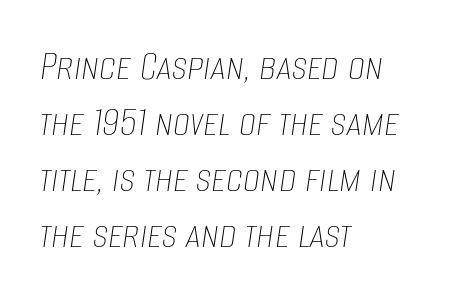
The type is set solid horizontally, with unmodified tracking. This is not heavy type; no bold has been used. Check under the words: just untouched page. A typesetter would mark this as italic. Visually the block forms a straight wall on the left and a jagged coastline on the right. Vertically, the passage feels balanced, rows spaced as you'd expect.
